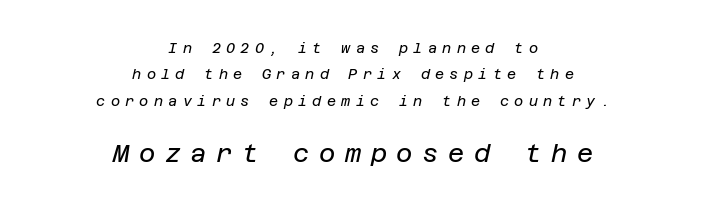
Leftover space on each line is divided equally before and after the words. The letters look calm and open, with moderate or lighter stems. If you squint, the bottom block still reads clearly — it's the larger of the two. Honestly, the letter spacing is so wide it's the main thing you notice. The letters are slanted; this is an italic face.
